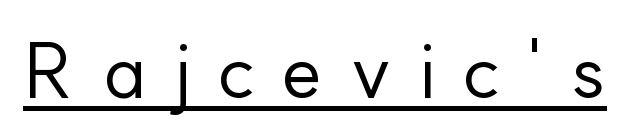
Stroke thickness stays within the range of a standard reading face or lighter. Nothing sits at the stroke ends, so this counts as sans-serif. The specimen includes a rule beneath the text block's lines. The gaps between neighbouring characters are conspicuously large. The passage shown is typed in a proportional face where columns would drift.
